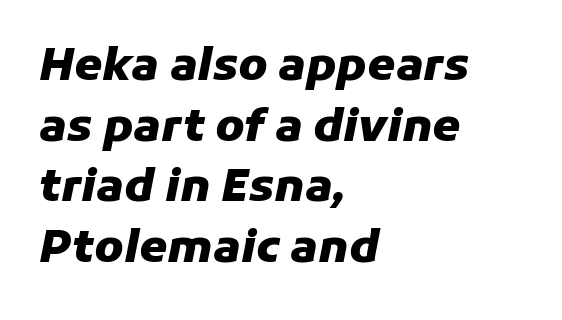
{"italic": "yes", "lean": "right", "slant_degrees": 11, "bold": "yes", "weight": "heavy", "width": "normal", "stroke_contrast": "low", "x_height": "medium", "monospaced": "no", "underline": "no", "align": "left", "line_spacing": "normal", "line_spacing_ratio": 1.35, "letter_spacing": "normal", "letter_spacing_em": 0.0, "glyph_px": 45}
